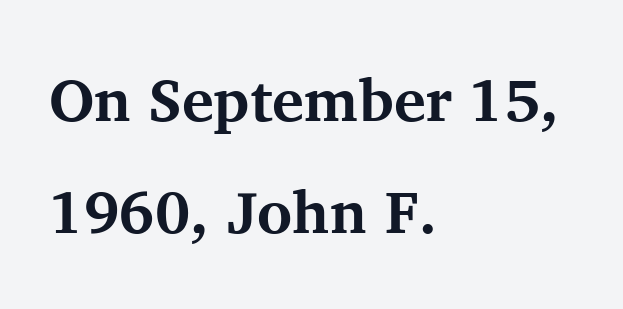
Only glyphs here, with clear space below each row. The passage shown is typed in a proportional face where columns would drift. Are there feet on the stems? There are — it's a serif. Tall strokes in this sample are plumb rather than angled.
